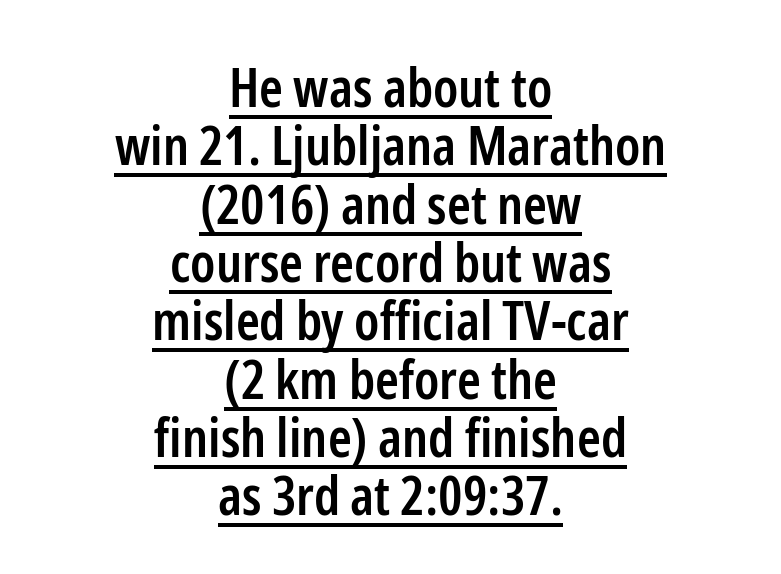
Q: Is the text bold? A: Semi-bold.
Q: Is the text italic (slanted)? A: No, it is upright.
Q: Is the typeface a serif or a sans-serif typeface? A: Sans-serif.
Q: Is the text underlined? A: Yes.
Q: How is the paragraph aligned? A: Centered.
Q: Is the spacing between letters normal or unusually wide? A: Normal.
Q: Is the spacing between lines tight, normal or loose? A: Tight.
Q: Width (condensed, normal, or wide)? A: Condensed.
Q: Stroke contrast? A: Low.
Q: x-height? A: Medium.
Q: Monospaced? A: No.
